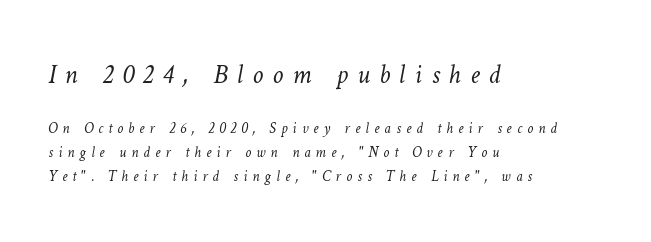
Notice how descenders clear the ascenders below comfortably — that's standard leading. This layout puts the oversized block above and the modest block below. No chunkiness to these letters — they're not bold. The space directly below the letters is spotless. A classic flush-left, rag-right setting is used for this passage.
